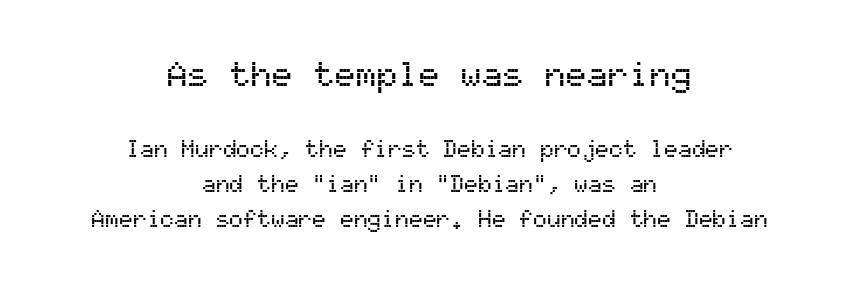
Q: Is the text italic (slanted)? A: No, it is upright.
Q: Is the typeface a serif or a sans-serif typeface? A: Sans-serif.
Q: Is the text underlined? A: No.
Q: How is the paragraph aligned? A: Centered.
Q: Is the spacing between letters normal or unusually wide? A: Normal.
Q: Is the spacing between lines tight, normal or loose? A: Normal.
Q: Which block of text is set in a larger size, the first (top) or the second (bottom)? A: The first (top) one.
Q: Width (condensed, normal, or wide)? A: Normal.
Q: Stroke contrast? A: Medium.
Q: x-height? A: Medium.
Q: Monospaced? A: Yes.
